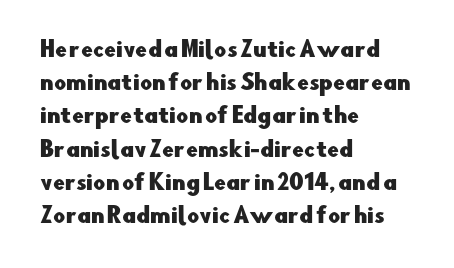
The image shows 21 px text type, upright; set left-aligned, normal line spacing (1.58x), normal letter spacing, not underlined.
